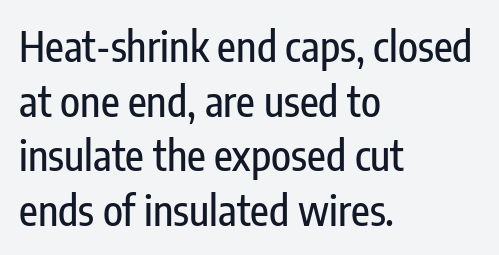
The image shows 41 px condensed sans-serif type, upright; set left-aligned, normal line spacing (1.33x), normal letter spacing, not underlined; low stroke contrast and a medium x-height.
